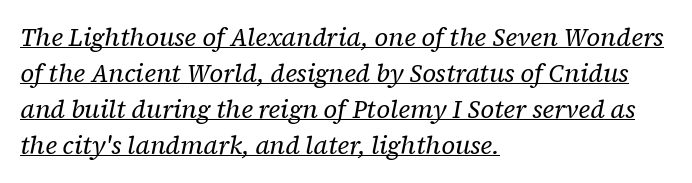
Each word holds together tightly as a unit, with standard inter-letter gaps. These lines stack with their left ends in a neat column. The lettering tilts uniformly, giving the passage an italic look. A rule runs beneath these lines of type. Rows of type keep a routine distance in the vertical direction.
